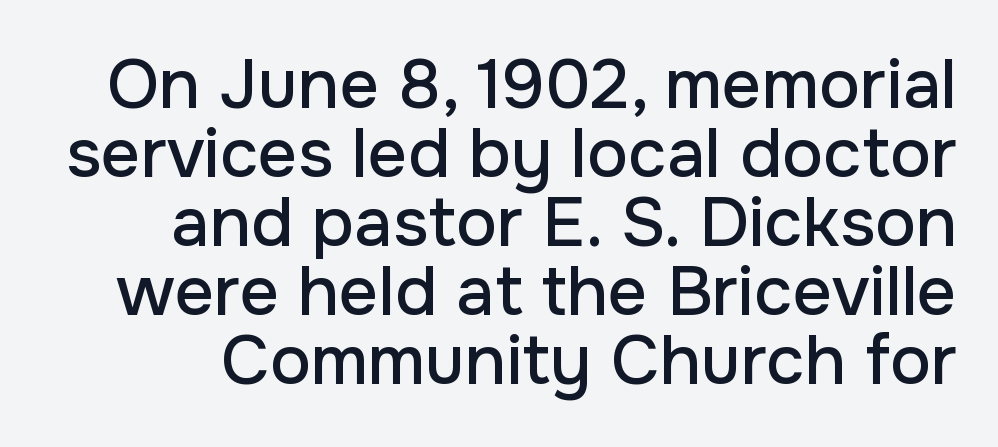
The image shows 69 px sans-serif type, upright; set tight line spacing (1.0x), normal letter spacing, not underlined; low stroke contrast and a medium x-height.
